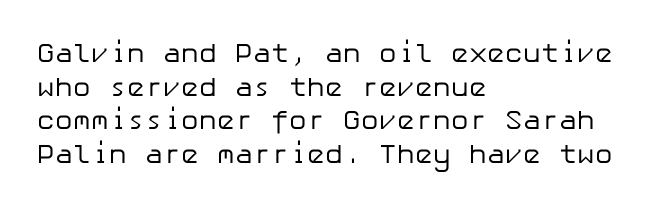
{"italic": "no", "bold": "no", "underline": "no", "align": "left", "line_spacing": "normal", "line_spacing_ratio": 1.25, "letter_spacing": "normal", "letter_spacing_em": 0.0, "glyph_px": 27}
